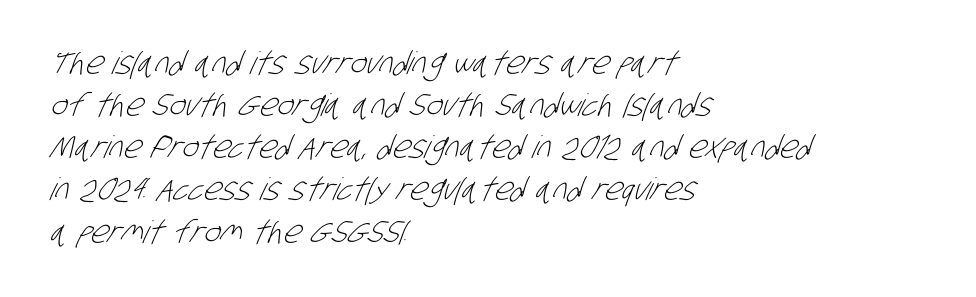
The image shows 31 px light, condensed sans-serif type; set left-aligned, normal line spacing (1.36x), normal letter spacing, not underlined; low stroke contrast and a large x-height.
